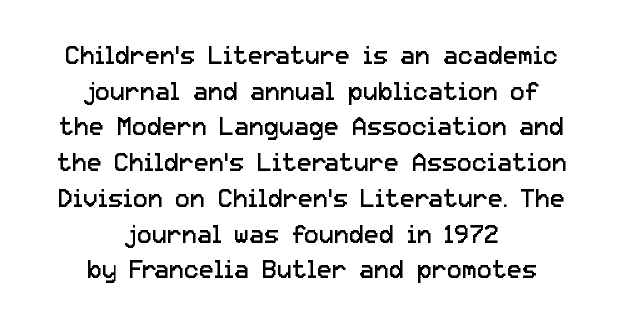
{"italic": "no", "bold": "no", "underline": "no", "align": "center", "line_spacing": "normal", "line_spacing_ratio": 1.43, "letter_spacing": "normal", "letter_spacing_em": 0.0, "glyph_px": 25}
